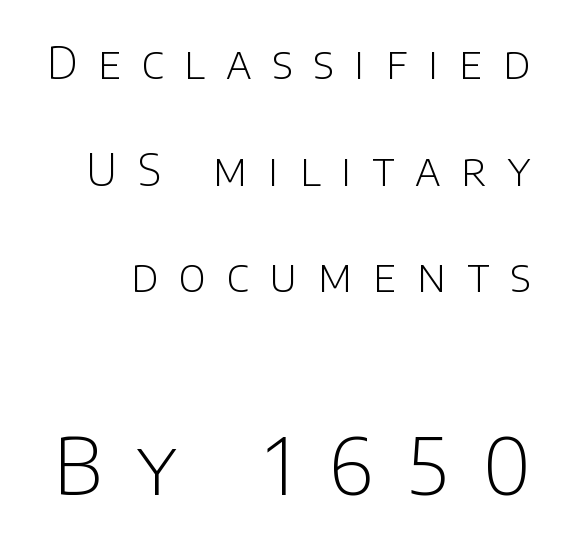
Stroke thickness stays within the range of a standard reading face or lighter. The foot of each line stays bare and open. The tracking reads as deliberately expanded to a designer's eye. Serifs: no, the terminals of the letterforms are clean. Do the letters lean? They stand straight. Proportional: the letters do not fall into vertical columns.
